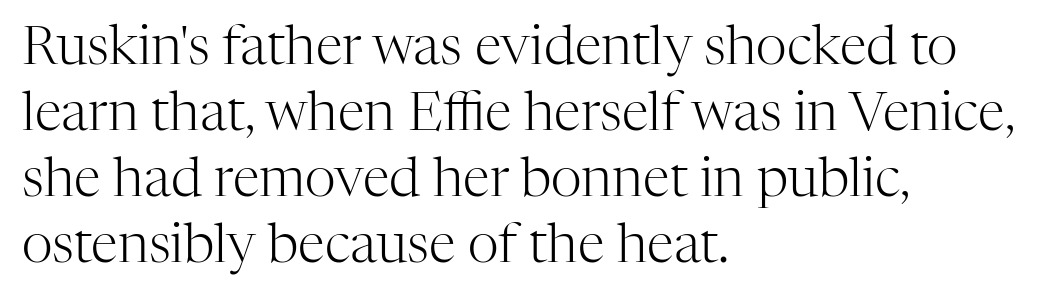
Q: Is the text bold? A: No.
Q: Is the text italic (slanted)? A: No, it is upright.
Q: Is the typeface a serif or a sans-serif typeface? A: Serif.
Q: Is the text underlined? A: No.
Q: How is the paragraph aligned? A: Left-aligned.
Q: Is the spacing between letters normal or unusually wide? A: Normal.
Q: Width (condensed, normal, or wide)? A: Normal.
Q: Stroke contrast? A: High.
Q: x-height? A: Medium.
Q: Monospaced? A: No.
